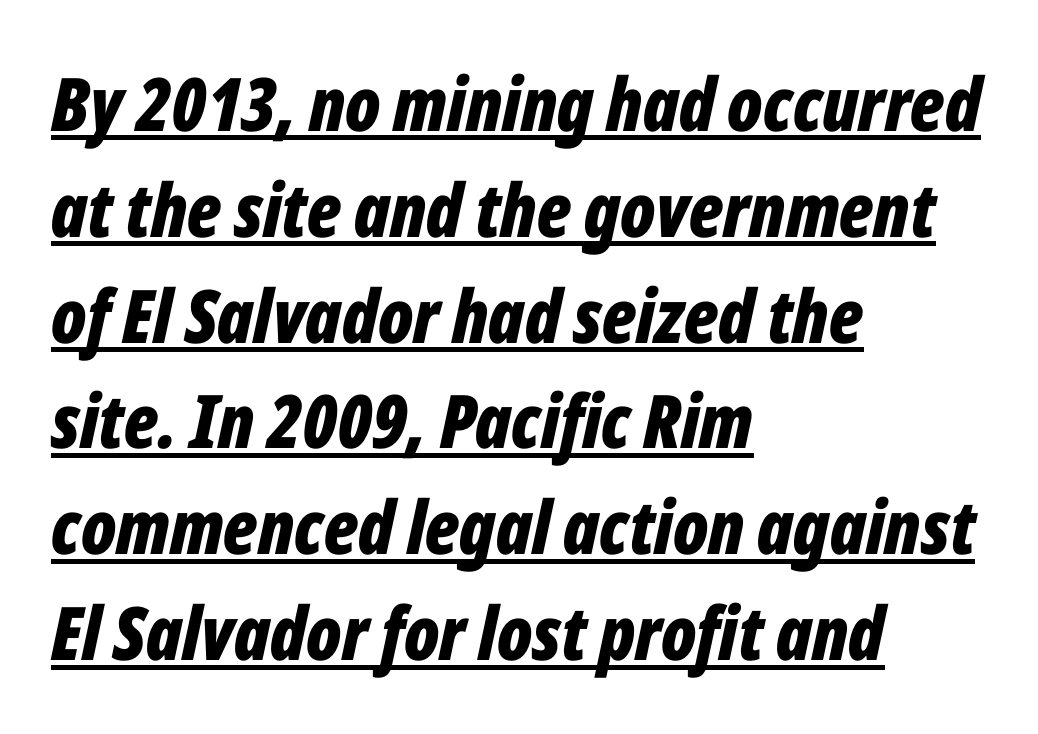
Q: Is the text bold? A: Yes.
Q: Is the text italic (slanted)? A: Yes, it leans right by about 12 degrees.
Q: Is the text underlined? A: Yes.
Q: How is the paragraph aligned? A: Left-aligned.
Q: Is the spacing between letters normal or unusually wide? A: Normal.
Q: Is the spacing between lines tight, normal or loose? A: Normal.
Q: Width (condensed, normal, or wide)? A: Condensed.
Q: Stroke contrast? A: Low.
Q: x-height? A: Medium.
Q: Monospaced? A: No.
